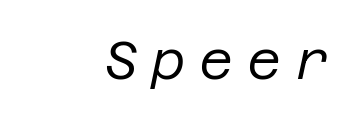
Q: Is the text bold? A: No.
Q: Is the text italic (slanted)? A: Yes, it leans right by about 12 degrees.
Q: Is the text underlined? A: No.
Q: Is the spacing between letters normal or unusually wide? A: Unusually wide.
Q: Width (condensed, normal, or wide)? A: Normal.
Q: Stroke contrast? A: Low.
Q: x-height? A: Large.
